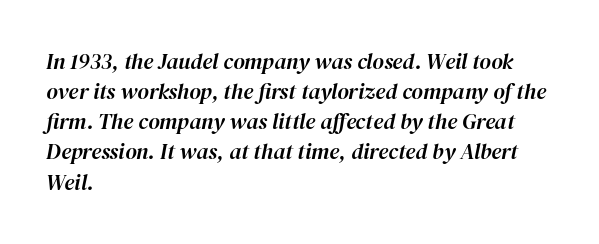
The image shows 22 px text type, italic (leaning right); set left-aligned, normal line spacing (1.37x), normal letter spacing, not underlined.
